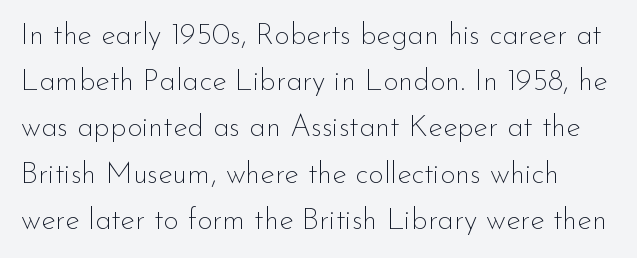
Q: Is the text bold? A: No.
Q: Is the text italic (slanted)? A: No, it is upright.
Q: Is the typeface a serif or a sans-serif typeface? A: Sans-serif.
Q: Is the text underlined? A: No.
Q: Is the spacing between letters normal or unusually wide? A: Normal.
Q: Is the spacing between lines tight, normal or loose? A: Normal.
Q: Width (condensed, normal, or wide)? A: Normal.
Q: Stroke contrast? A: Low.
Q: x-height? A: Small.
Q: Monospaced? A: No.
